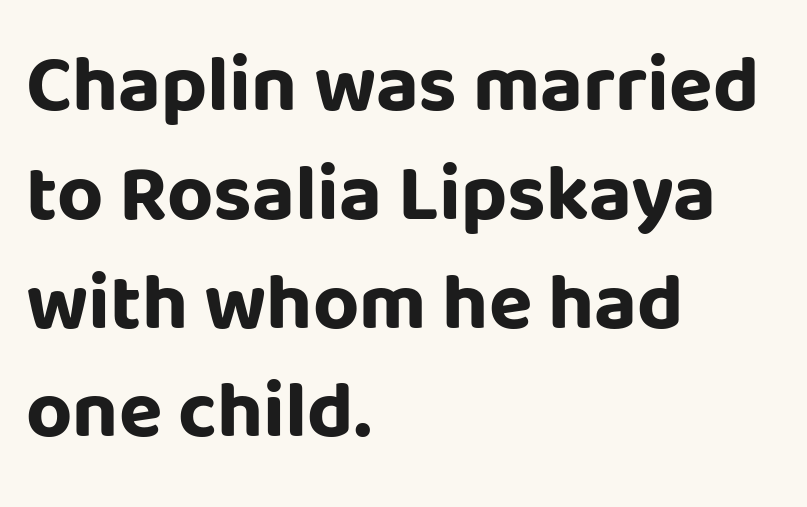
{"serif": "no", "italic": "no", "bold": "yes", "weight": "bold", "width": "normal", "stroke_contrast": "low", "x_height": "large", "monospaced": "no", "underline": "no", "align": "left", "line_spacing": "normal", "line_spacing_ratio": 1.36, "letter_spacing": "normal", "letter_spacing_em": 0.0, "glyph_px": 80}
